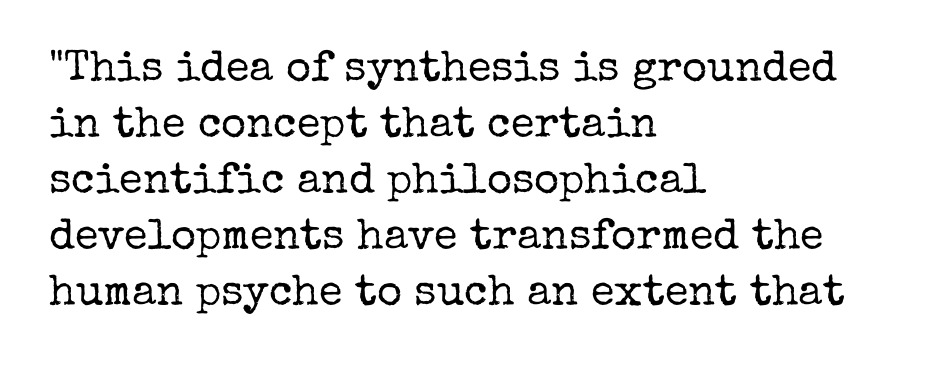
{"serif": "yes", "italic": "no", "bold": "no", "weight": "regular", "width": "normal", "stroke_contrast": "low", "x_height": "medium", "monospaced": "no", "underline": "no", "align": "left", "line_spacing": "normal", "line_spacing_ratio": 1.3, "letter_spacing": "normal", "letter_spacing_em": 0.0, "glyph_px": 43}
